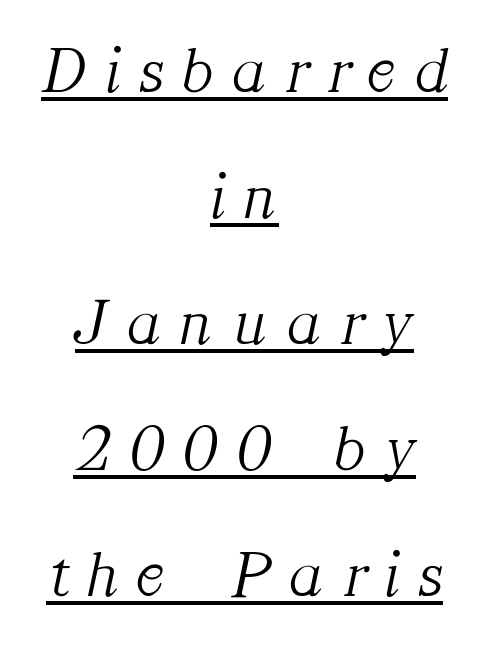
Glance below the letters and you will spot a drawn line. Letterform terminals end in serifs throughout the passage. Varying glyph widths throughout — classic text-font behaviour. The rendering uses a large line-height, opening up the rows.
